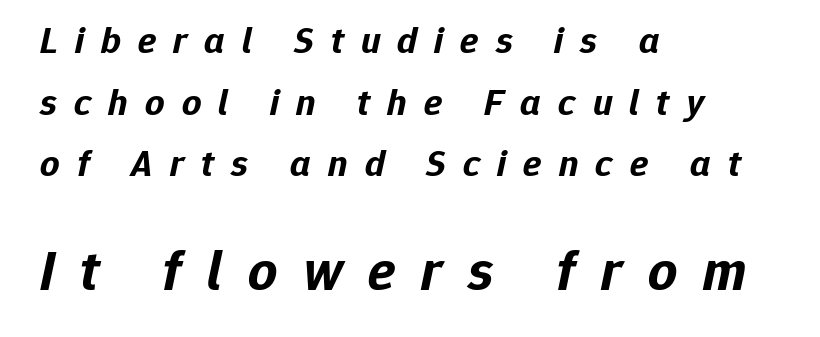
The image shows 57 px bold type, italic (leaning right); set left-aligned, normal line spacing (1.62x), unusually wide letter spacing (+0.45 em), not underlined; the second (bottom) block is 1.5x larger; low stroke contrast and a medium x-height.
